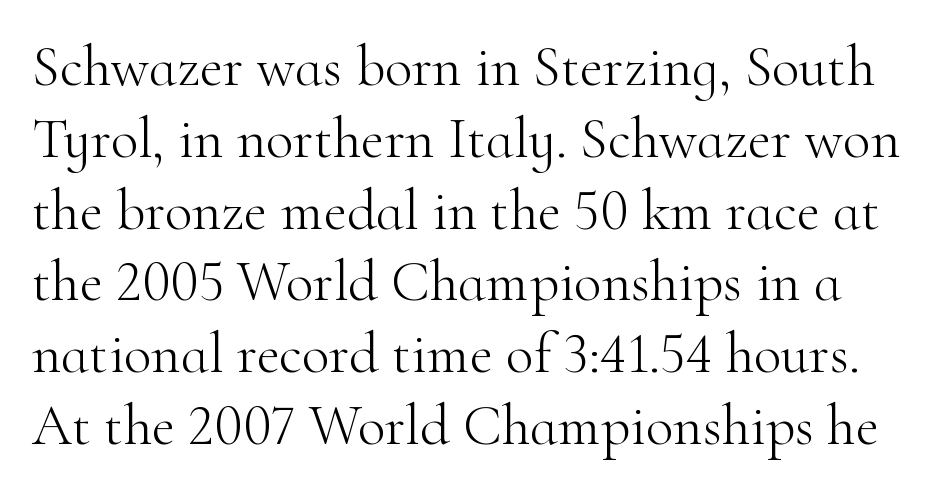
Q: Is the text bold? A: No.
Q: Is the text italic (slanted)? A: No, it is upright.
Q: Is the typeface a serif or a sans-serif typeface? A: Serif.
Q: Is the text underlined? A: No.
Q: Is the spacing between letters normal or unusually wide? A: Normal.
Q: Is the spacing between lines tight, normal or loose? A: Normal.
Q: Width (condensed, normal, or wide)? A: Normal.
Q: Stroke contrast? A: High.
Q: x-height? A: Small.
Q: Monospaced? A: No.
